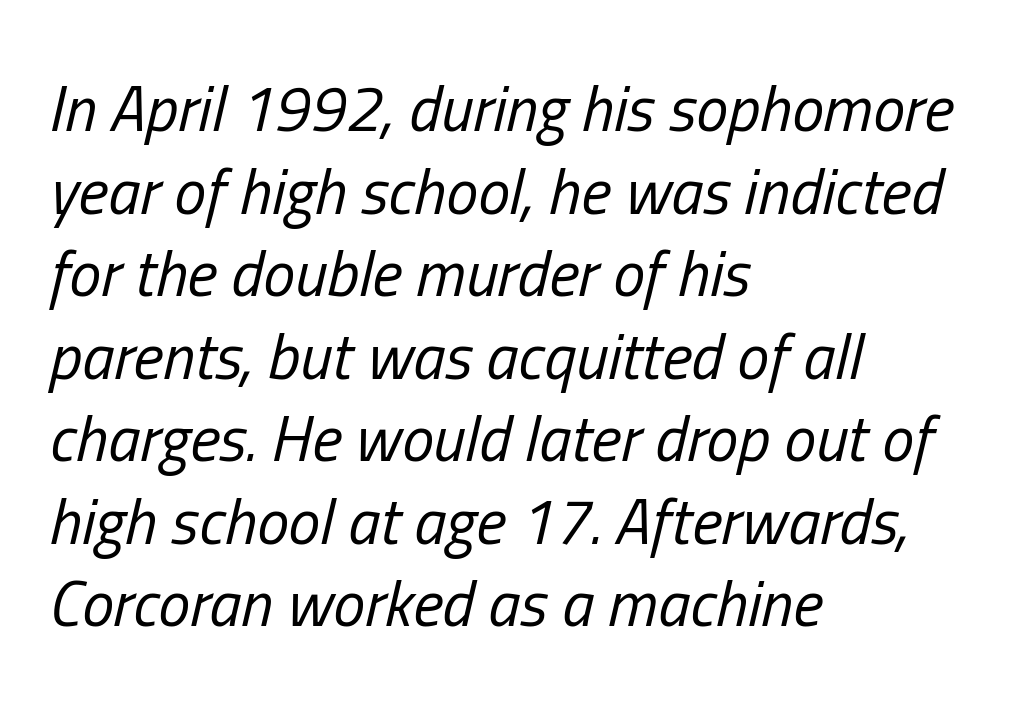
Horizontally, the lines are justified to the leading edge only. Looks like regular typesetting: each glyph gets only the width it needs. Does the leading feel generous? No, just average. The string is rendered with underlining switched off.
